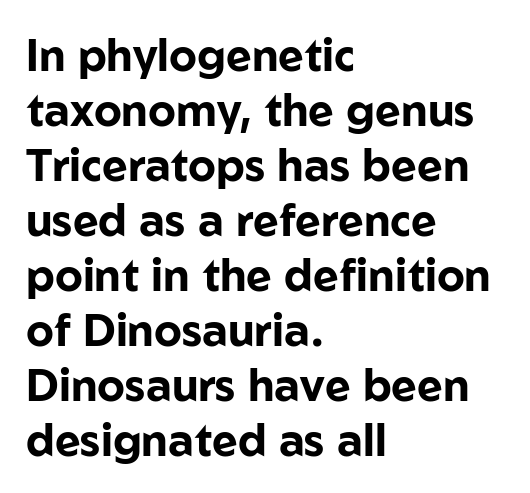
Q: Is the text bold? A: Yes.
Q: Is the text italic (slanted)? A: No, it is upright.
Q: Is the typeface a serif or a sans-serif typeface? A: Sans-serif.
Q: Is the text underlined? A: No.
Q: How is the paragraph aligned? A: Left-aligned.
Q: Is the spacing between letters normal or unusually wide? A: Normal.
Q: Is the spacing between lines tight, normal or loose? A: Normal.
Q: Width (condensed, normal, or wide)? A: Normal.
Q: Stroke contrast? A: Low.
Q: x-height? A: Medium.
Q: Monospaced? A: No.
